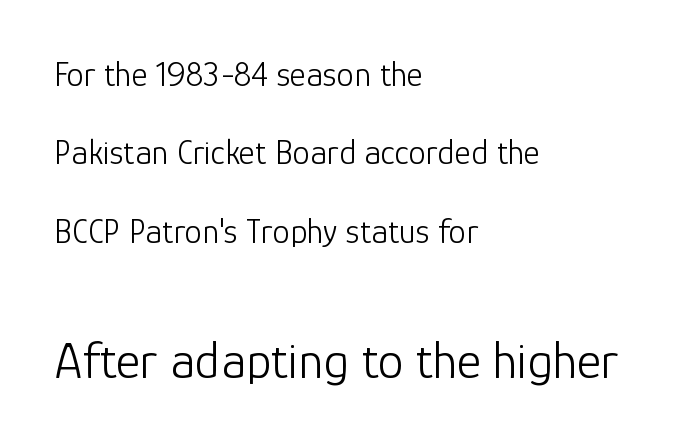
{"serif": "no", "italic": "no", "bold": "no", "weight": "light", "width": "normal", "stroke_contrast": "low", "x_height": "medium", "monospaced": "no", "underline": "no", "align": "left", "line_spacing": "loose", "line_spacing_ratio": 2.24, "letter_spacing": "normal", "letter_spacing_em": 0.0, "larger_block": "second", "size_ratio": 1.49, "glyph_px": 52}
